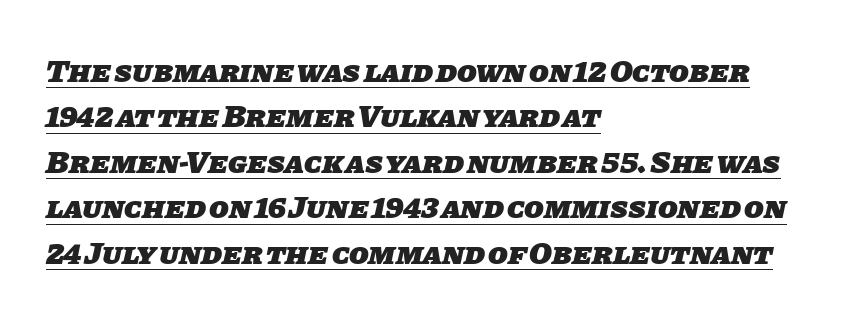
Q: Is the text bold? A: Yes.
Q: Is the typeface a serif or a sans-serif typeface? A: Serif.
Q: Is the text underlined? A: Yes.
Q: How is the paragraph aligned? A: Left-aligned.
Q: Is the spacing between letters normal or unusually wide? A: Normal.
Q: Is the spacing between lines tight, normal or loose? A: Normal.
Q: Width (condensed, normal, or wide)? A: Normal.
Q: Stroke contrast? A: Low.
Q: x-height? A: Large.
Q: Monospaced? A: No.
